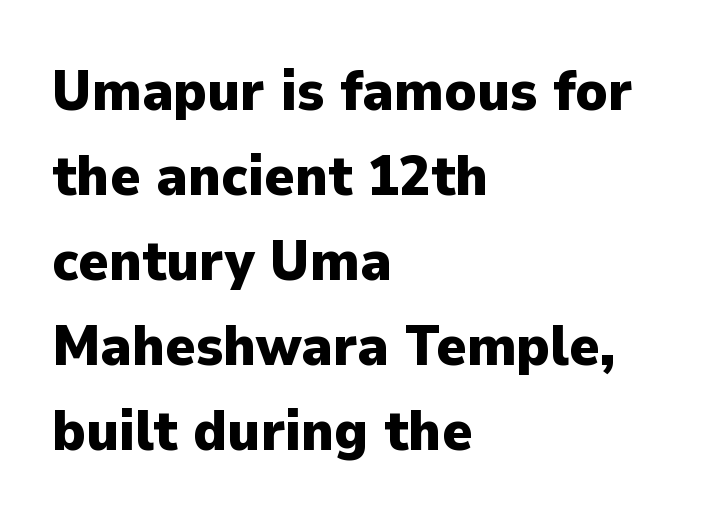
Nope, not italic — everything's standing straight. Honestly, the row spacing looks completely unremarkable. In terms of letterspacing, this is plain default setting. Heavy, bold letterforms. You could not count columns in this text — the font is proportionally spaced. I'd call this a sans setting — the letters go barefoot.
